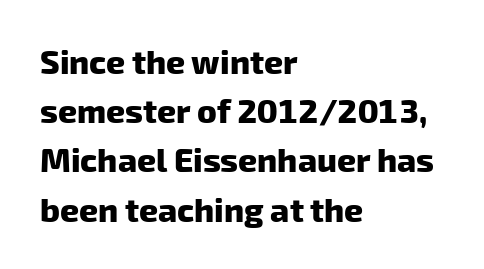
No feet cap the strokes, marking this as sans-serif type. Every row of glyphs begins at an identical x-position on the left. You'd pick this weight for a headline — it's a proper bold. In terms of leading, this rendering sits right in the middle. The face used here is rendered with its standard letterfit.
